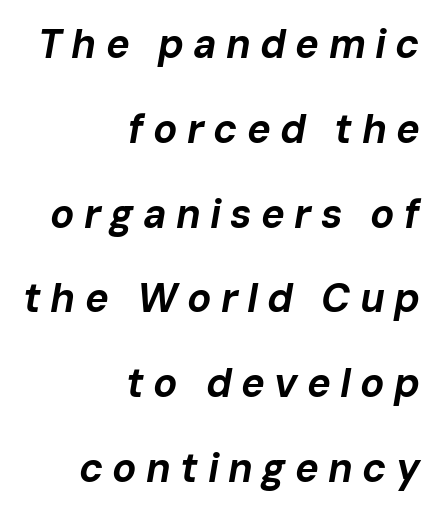
Q: Is the text bold? A: Yes.
Q: Is the text italic (slanted)? A: Yes, it leans right by about 10 degrees.
Q: Is the text underlined? A: No.
Q: How is the paragraph aligned? A: Right-aligned.
Q: Is the spacing between letters normal or unusually wide? A: Unusually wide.
Q: Is the spacing between lines tight, normal or loose? A: Loose.
Q: Width (condensed, normal, or wide)? A: Normal.
Q: Stroke contrast? A: Low.
Q: x-height? A: Medium.
Q: Monospaced? A: No.
